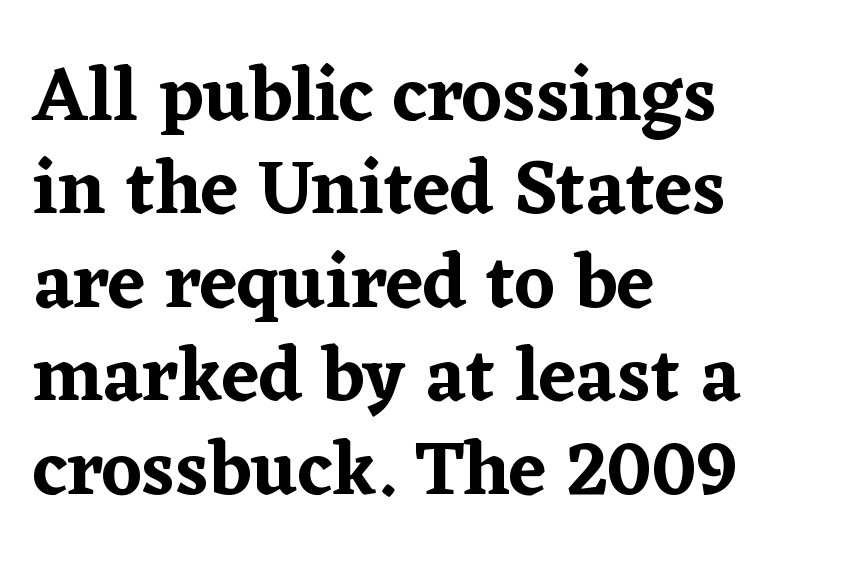
The image shows 76 px serif type, upright; set left-aligned, line spacing 1.23x, normal letter spacing, not underlined; low stroke contrast and a medium x-height.
